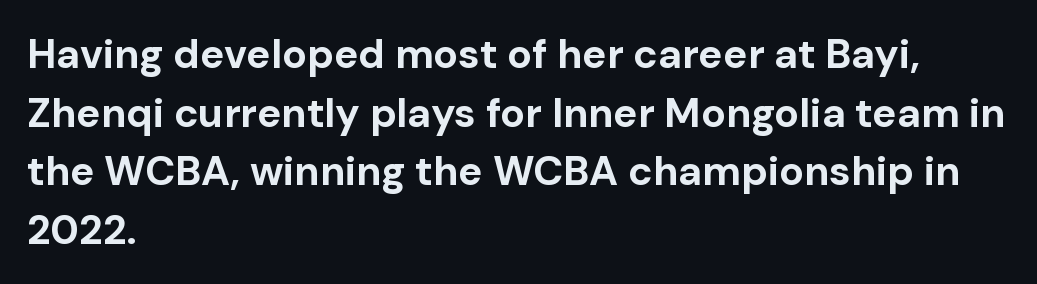
Q: Is the text bold? A: Yes.
Q: Is the text italic (slanted)? A: No, it is upright.
Q: Is the typeface a serif or a sans-serif typeface? A: Sans-serif.
Q: Is the text underlined? A: No.
Q: How is the paragraph aligned? A: Left-aligned.
Q: Is the spacing between letters normal or unusually wide? A: Normal.
Q: Is the spacing between lines tight, normal or loose? A: Normal.
Q: Width (condensed, normal, or wide)? A: Normal.
Q: Stroke contrast? A: Low.
Q: x-height? A: Medium.
Q: Monospaced? A: No.
